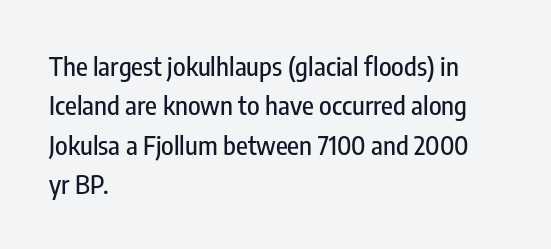
This rendering features lettering with no underline. Every row of glyphs begins at an identical x-position on the left. The leading is moderate, giving the passage an even texture. When letters stand straight like this, we call the style roman or upright.
